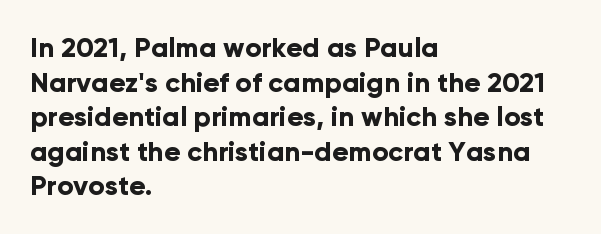
Q: Is the text bold? A: Yes.
Q: Is the text italic (slanted)? A: No, it is upright.
Q: Is the text underlined? A: No.
Q: How is the paragraph aligned? A: Left-aligned.
Q: Is the spacing between letters normal or unusually wide? A: Normal.
Q: Is the spacing between lines tight, normal or loose? A: Normal.
